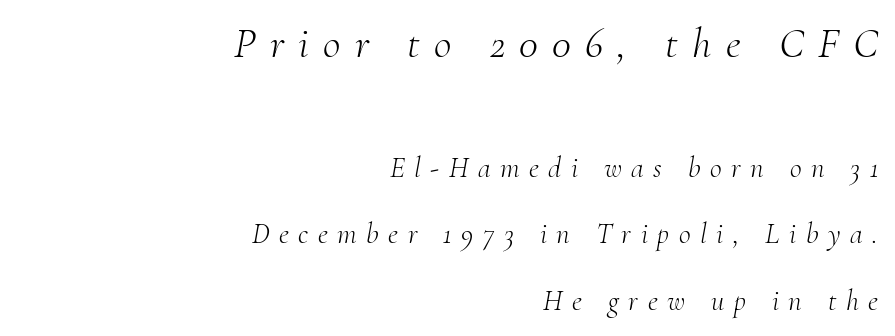
The image shows 43 px light serif type, italic (leaning right); set right-aligned, loose line spacing (2.29x), unusually wide letter spacing (+0.33 em), not underlined; the first (top) block is 1.48x larger; medium stroke contrast and a small x-height.
